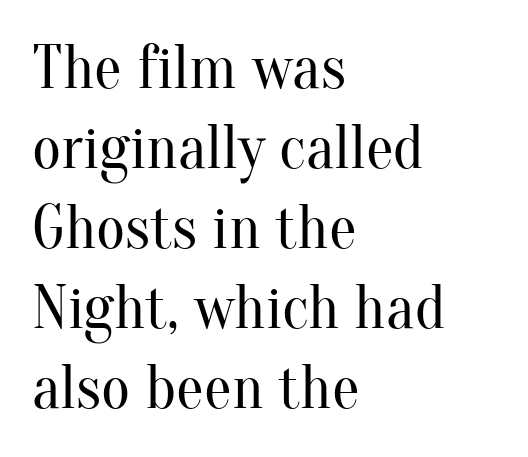
The image shows 62 px regular-weight serif type, upright; set left-aligned, normal line spacing (1.29x), normal letter spacing, not underlined; medium stroke contrast and a small x-height.
